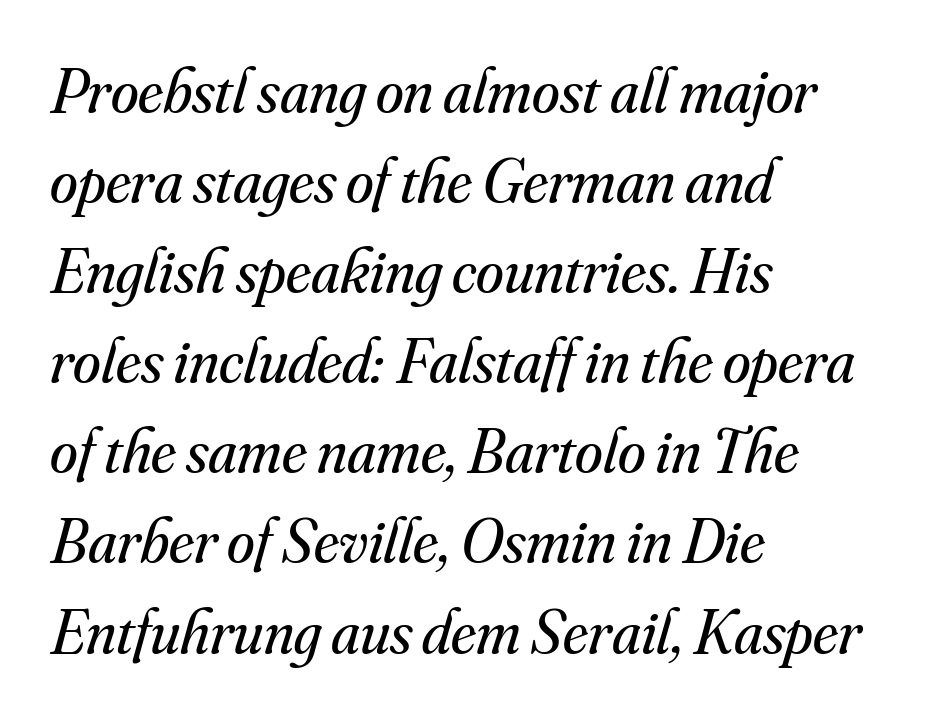
{"serif": "yes", "italic": "yes", "lean": "right", "slant_degrees": 16, "bold": "no", "weight": "regular", "width": "normal", "stroke_contrast": "medium", "x_height": "small", "monospaced": "no", "underline": "no", "align": "left", "line_spacing": "normal", "line_spacing_ratio": 1.43, "letter_spacing": "normal", "letter_spacing_em": 0.0, "glyph_px": 63}
